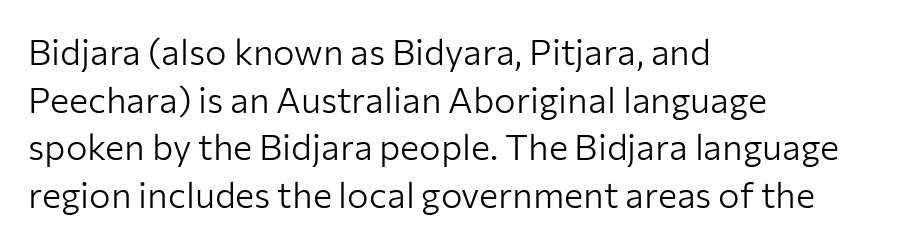
The image shows 36 px light sans-serif type, upright; set left-aligned, normal line spacing (1.32x), normal letter spacing, not underlined; low stroke contrast and a medium x-height.
